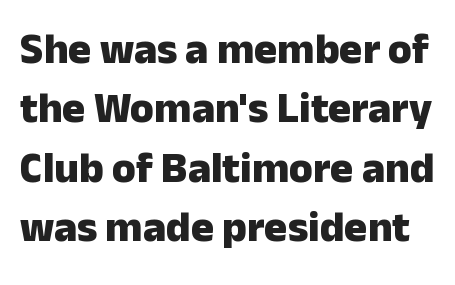
The image shows 43 px heavy sans-serif type, upright; set normal line spacing (1.38x), normal letter spacing, not underlined; low stroke contrast and a medium x-height.
